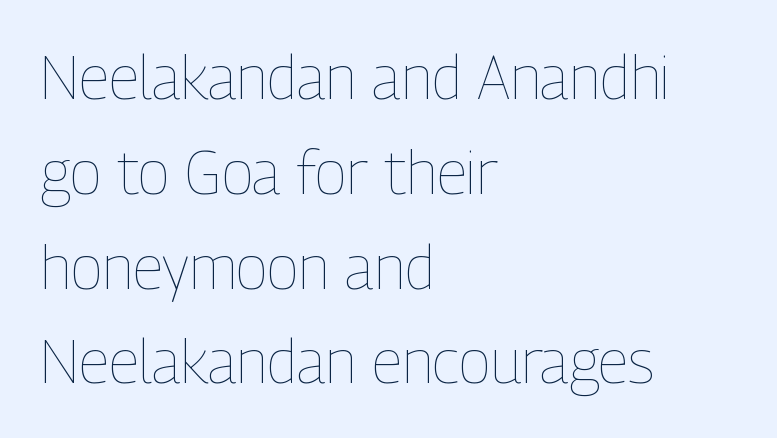
Q: Is the text bold? A: No.
Q: Is the text italic (slanted)? A: No, it is upright.
Q: Is the text underlined? A: No.
Q: How is the paragraph aligned? A: Left-aligned.
Q: Is the spacing between letters normal or unusually wide? A: Normal.
Q: Is the spacing between lines tight, normal or loose? A: Normal.
Q: Width (condensed, normal, or wide)? A: Condensed.
Q: Stroke contrast? A: Low.
Q: x-height? A: Medium.
Q: Monospaced? A: No.
